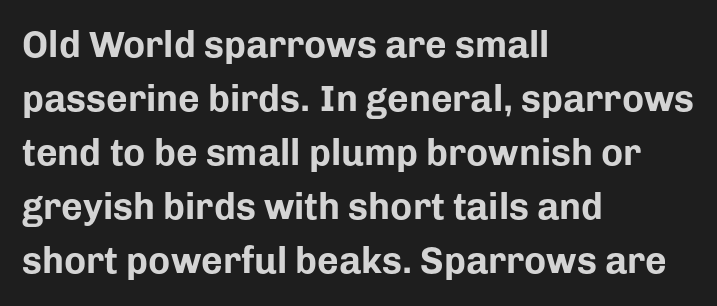
Q: Is the text bold? A: Yes.
Q: Is the text italic (slanted)? A: No, it is upright.
Q: Is the typeface a serif or a sans-serif typeface? A: Sans-serif.
Q: Is the text underlined? A: No.
Q: How is the paragraph aligned? A: Left-aligned.
Q: Is the spacing between letters normal or unusually wide? A: Normal.
Q: Is the spacing between lines tight, normal or loose? A: Normal.
Q: Width (condensed, normal, or wide)? A: Normal.
Q: Stroke contrast? A: Low.
Q: x-height? A: Medium.
Q: Monospaced? A: No.
